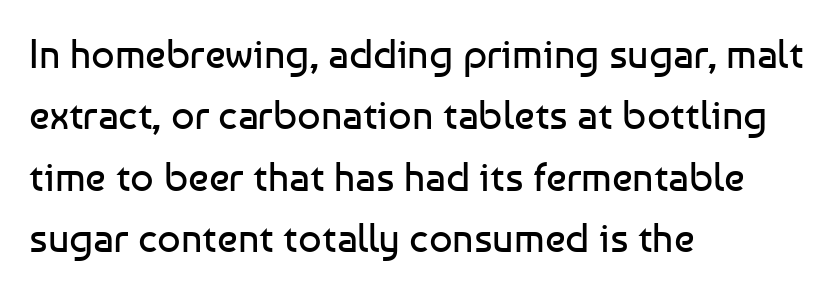
{"serif": "no", "italic": "no", "bold": "no", "weight": "regular", "width": "normal", "stroke_contrast": "low", "x_height": "medium", "monospaced": "no", "underline": "no", "align": "left", "line_spacing": "normal", "line_spacing_ratio": 1.5, "letter_spacing": "normal", "letter_spacing_em": 0.0, "glyph_px": 41}
